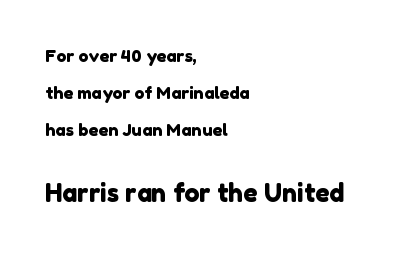
The image shows 25 px text type; set left-aligned, loose line spacing (2.19x), normal letter spacing, not underlined; the second (bottom) block is 1.47x larger.
